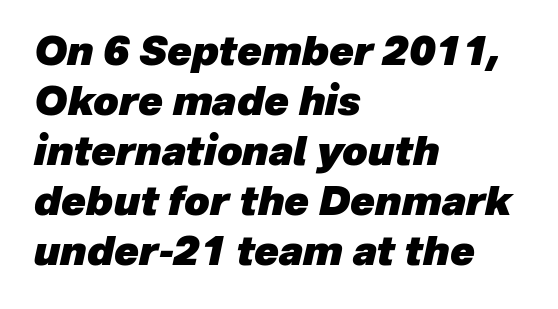
Q: Is the text bold? A: Yes.
Q: Is the text italic (slanted)? A: Yes, it leans right by about 12 degrees.
Q: Is the text underlined? A: No.
Q: How is the paragraph aligned? A: Left-aligned.
Q: Is the spacing between letters normal or unusually wide? A: Normal.
Q: Is the spacing between lines tight, normal or loose? A: Normal.
Q: Width (condensed, normal, or wide)? A: Normal.
Q: Stroke contrast? A: Low.
Q: x-height? A: Medium.
Q: Monospaced? A: No.
